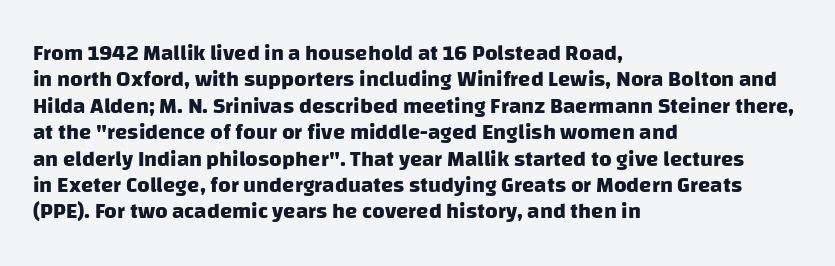
The lines in this sample share a left origin and differ only in where they stop. Underline: absent. The passage shown has conventional tracking throughout. How heavy is the stroke? Heavy — this is a bold.
